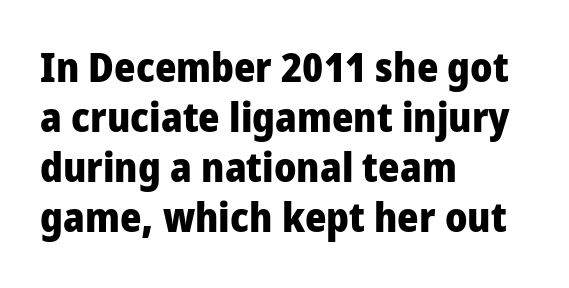
Spacing between characters is what you'd get straight out of the box. The type sits square on the baseline with zero lean. Check the space under the baseline: it is left empty. Nothing sits at the stroke ends, so this counts as sans-serif. These lines carry a lot of weight — the face is fully bold. Proportional: the letters do not fall into vertical columns.
